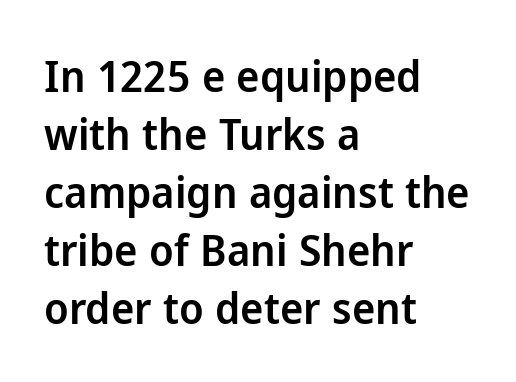
The image shows 44 px semibold sans-serif type, upright; set left-aligned, normal line spacing (1.32x), normal letter spacing, not underlined; low stroke contrast and a medium x-height.
